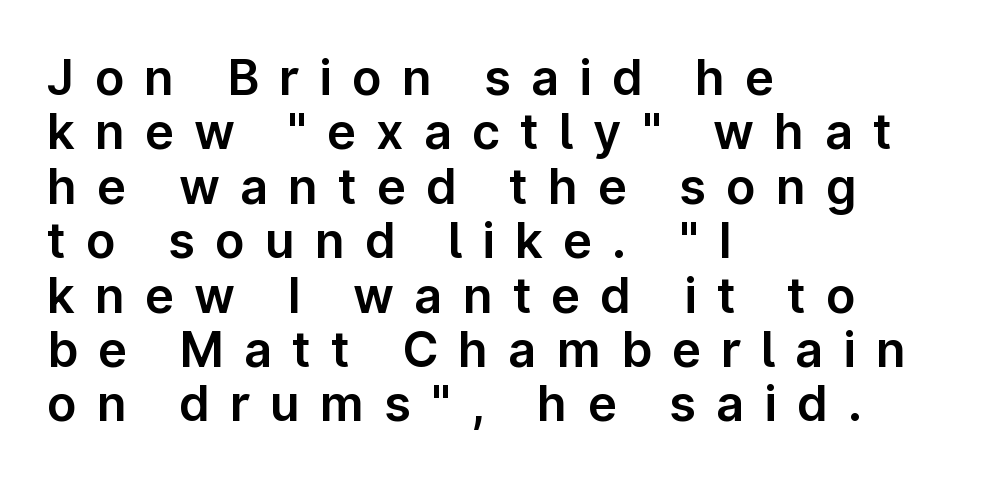
The image shows 49 px sans-serif type, upright; set left-aligned, tight line spacing (1.11x), unusually wide letter spacing (+0.41 em), not underlined; low stroke contrast and a medium x-height.
